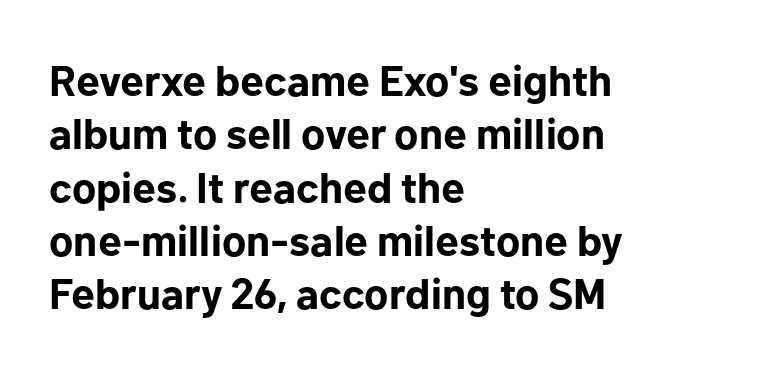
The characters display no serif detailing; their extremities are plain. No italicization has been applied; the sample stays upright. Heavy-handed strokes throughout: this text is bold. The face used here is proportionally spaced, like ordinary book or web type. Anything drawn beneath the words? Only blank space.
